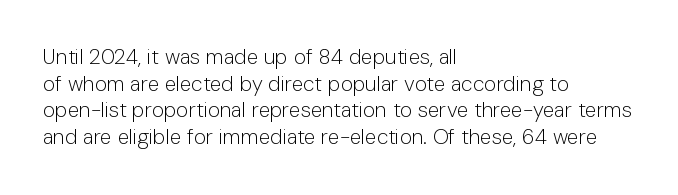
The image shows 21 px text type, upright; set left-aligned, normal line spacing (1.27x), normal letter spacing, not underlined.
